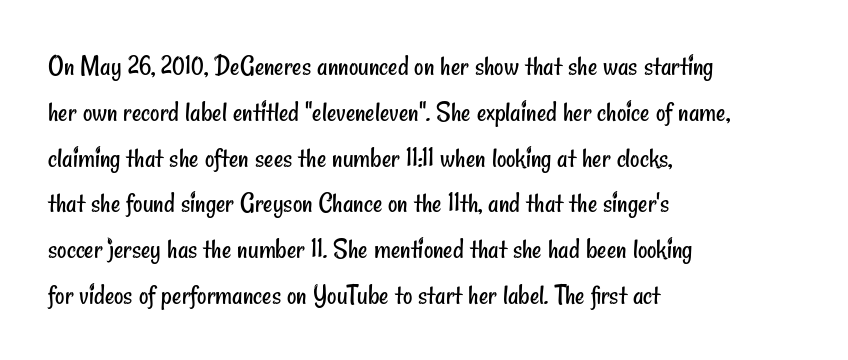
{"serif": "no", "bold": "no", "weight": "regular", "width": "condensed", "stroke_contrast": "low", "x_height": "small", "monospaced": "no", "underline": "no", "align": "left", "line_spacing": "normal", "line_spacing_ratio": 1.58, "letter_spacing": "normal", "letter_spacing_em": 0.0, "glyph_px": 29}
